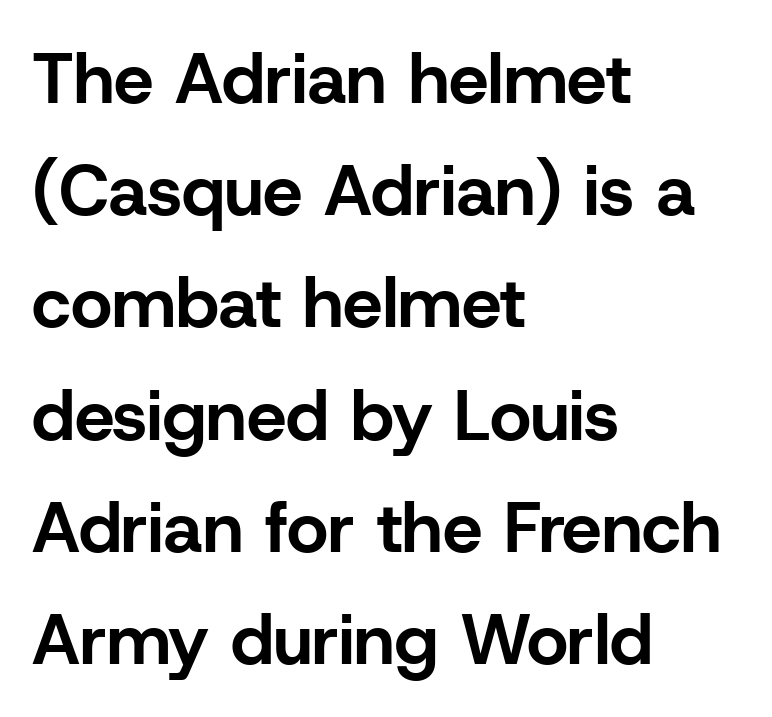
{"serif": "no", "italic": "no", "bold": "yes", "weight": "bold", "width": "normal", "stroke_contrast": "low", "x_height": "medium", "monospaced": "no", "underline": "no", "align": "left", "line_spacing": "normal", "line_spacing_ratio": 1.58, "letter_spacing": "normal", "letter_spacing_em": 0.0, "glyph_px": 71}
